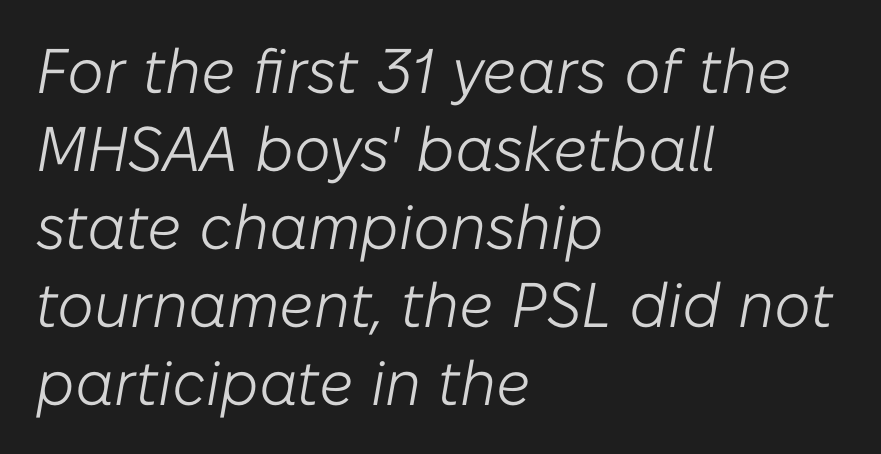
The image shows 63 px light type, italic (leaning right); set left-aligned, line spacing 1.24x, normal letter spacing, not underlined; low stroke contrast and a medium x-height.
